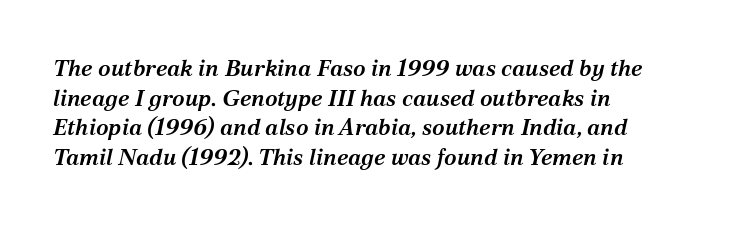
{"italic": "yes", "lean": "right", "slant_degrees": 12, "bold": "semi", "underline": "no", "align": "left", "line_spacing": "normal", "line_spacing_ratio": 1.29, "letter_spacing": "normal", "letter_spacing_em": 0.0, "glyph_px": 23}
